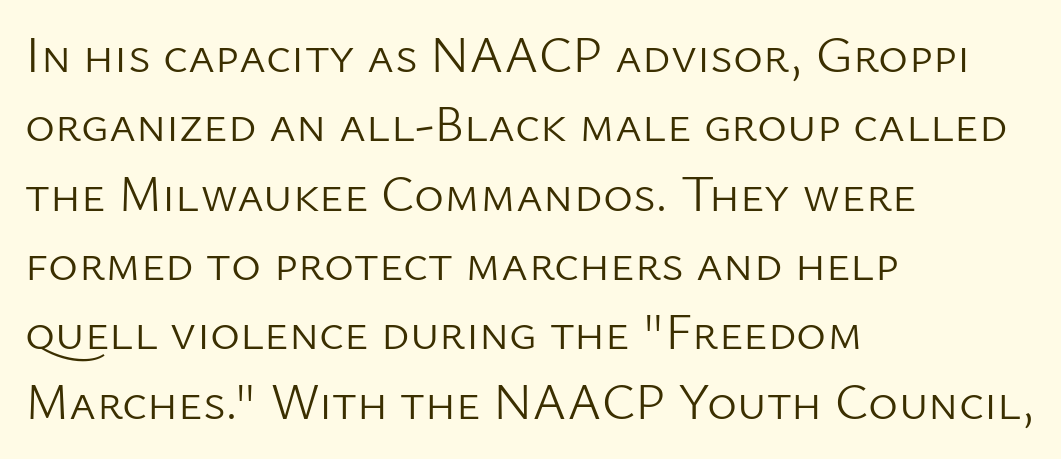
The image shows 51 px light sans-serif type, upright; set left-aligned, normal line spacing (1.36x), normal letter spacing, not underlined; low stroke contrast and a medium x-height.
